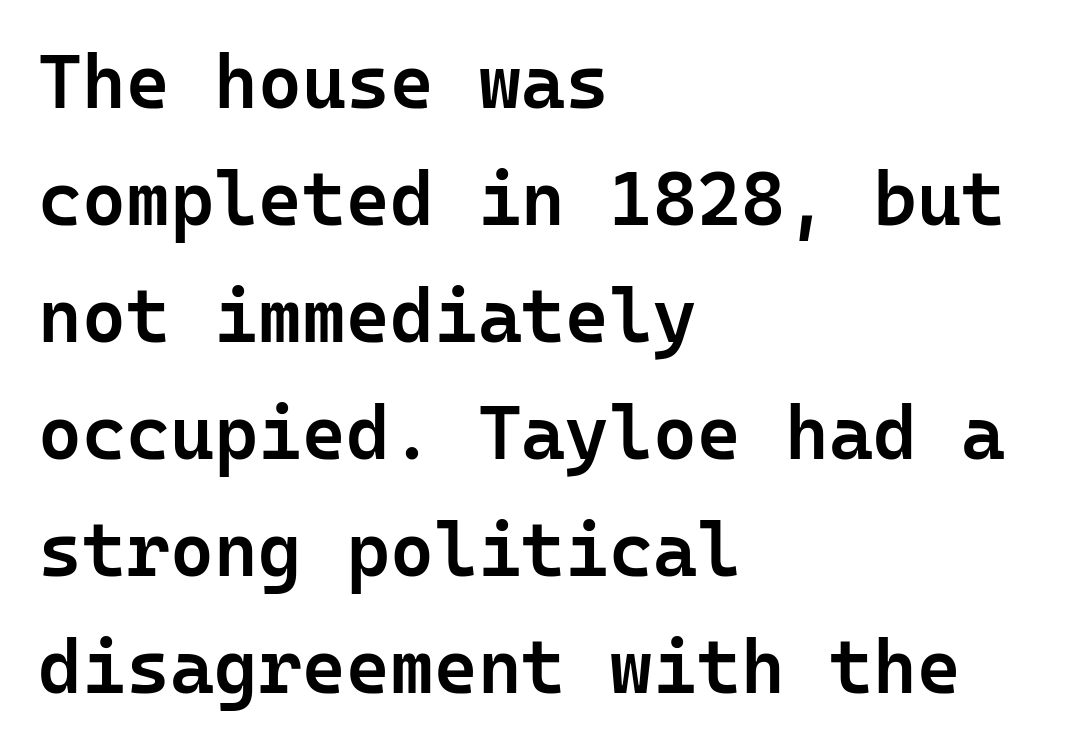
Regular leading. Does the lettering tilt? It doesn't — this is upright. Typesetter's note: demi weight, one step under bold. Fixed-width glyphs throughout — classic coding-font behaviour. Which margin do the lines hug? The left one — the right edge is uneven. Students, note that the glyphs here touch the page at normal intervals.
